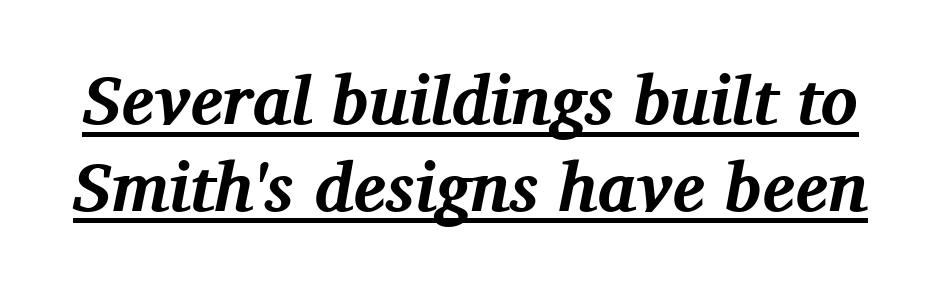
{"serif": "yes", "italic": "yes", "lean": "right", "slant_degrees": 11, "bold": "yes", "weight": "bold", "width": "normal", "stroke_contrast": "medium", "x_height": "medium", "monospaced": "no", "underline": "yes", "line_spacing": "normal", "line_spacing_ratio": 1.26, "letter_spacing": "normal", "letter_spacing_em": 0.0, "glyph_px": 69}
